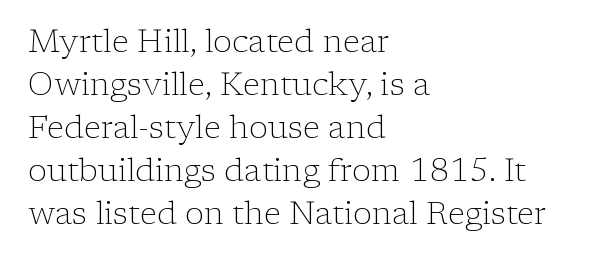
Q: Is the text bold? A: No.
Q: Is the text italic (slanted)? A: No, it is upright.
Q: Is the typeface a serif or a sans-serif typeface? A: Serif.
Q: Is the text underlined? A: No.
Q: How is the paragraph aligned? A: Left-aligned.
Q: Is the spacing between letters normal or unusually wide? A: Normal.
Q: Is the spacing between lines tight, normal or loose? A: Normal.
Q: Width (condensed, normal, or wide)? A: Normal.
Q: Stroke contrast? A: Low.
Q: x-height? A: Medium.
Q: Monospaced? A: No.
